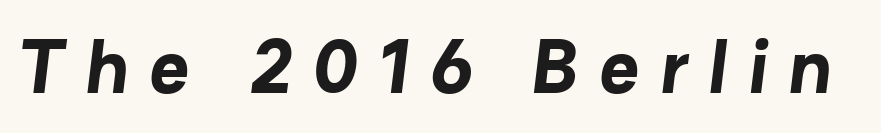
{"serif": "no", "bold": "yes", "weight": "bold", "width": "normal", "stroke_contrast": "low", "x_height": "medium", "monospaced": "no", "underline": "no", "letter_spacing": "wide", "letter_spacing_em": 0.28, "glyph_px": 76}
